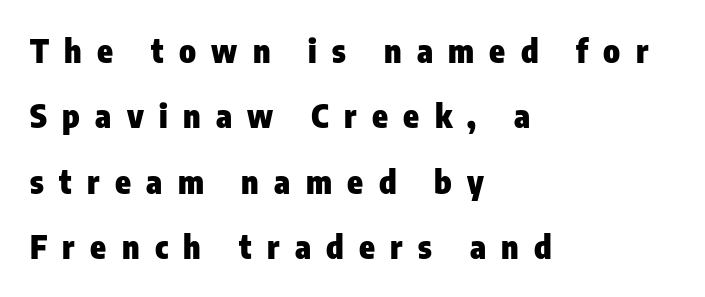
Here the glyphs are tracked loosely, breaking word shapes into spaced letters. Reading down the block, your eye returns to a fixed left position each line. The space between consecutive lines is lavish. This is sans-serif lettering, the kind often seen on screens and signage. The typography opts for an upright posture over an oblique one.
